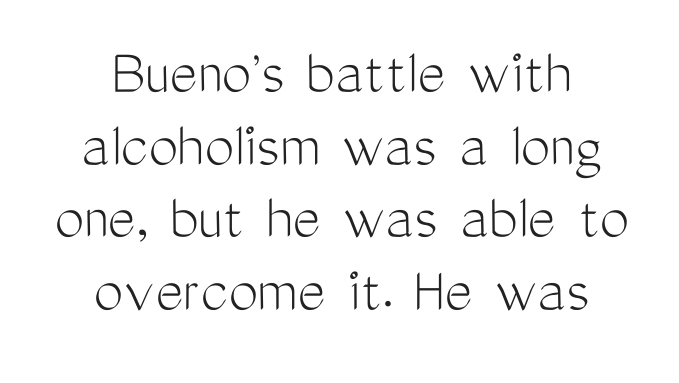
Q: Is the text bold? A: No.
Q: Is the text italic (slanted)? A: No, it is upright.
Q: Is the typeface a serif or a sans-serif typeface? A: Sans-serif.
Q: Is the text underlined? A: No.
Q: How is the paragraph aligned? A: Centered.
Q: Is the spacing between letters normal or unusually wide? A: Normal.
Q: Is the spacing between lines tight, normal or loose? A: Tight.
Q: Width (condensed, normal, or wide)? A: Condensed.
Q: Stroke contrast? A: Medium.
Q: x-height? A: Medium.
Q: Monospaced? A: No.
